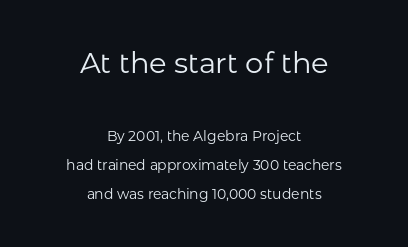
{"serif": "no", "italic": "no", "bold": "no", "weight": "regular", "width": "normal", "stroke_contrast": "low", "x_height": "medium", "monospaced": "no", "underline": "no", "align": "center", "line_spacing": "loose", "line_spacing_ratio": 2.06, "letter_spacing": "normal", "letter_spacing_em": 0.0, "larger_block": "first", "size_ratio": 2.07, "glyph_px": 29}
